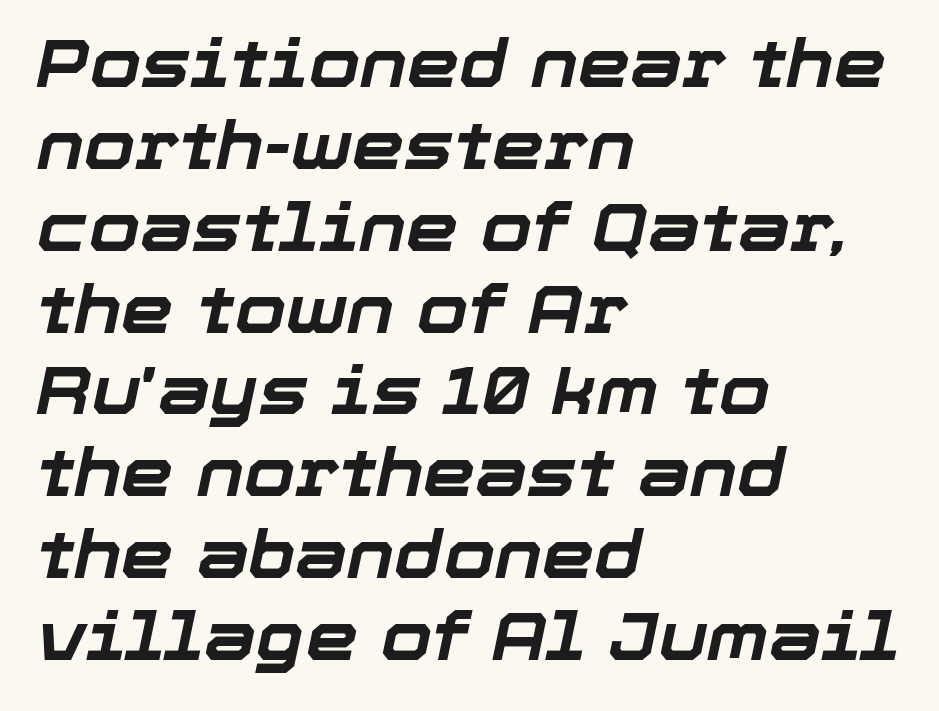
{"italic": "yes", "lean": "right", "slant_degrees": 12, "bold": "yes", "weight": "bold", "width": "normal", "stroke_contrast": "low", "x_height": "medium", "monospaced": "no", "underline": "no", "align": "left", "line_spacing_ratio": 1.24, "letter_spacing": "normal", "letter_spacing_em": 0.0, "glyph_px": 66}
